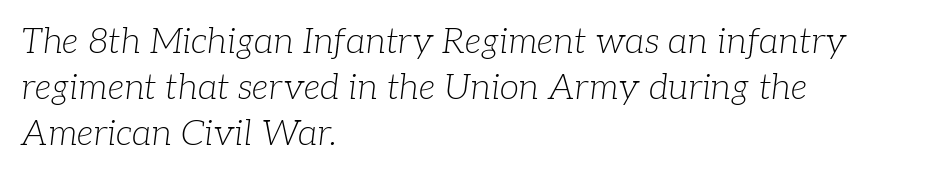
The image shows 35 px light serif type, italic (leaning right); set left-aligned, normal line spacing (1.31x), normal letter spacing, not underlined; low stroke contrast and a medium x-height.
